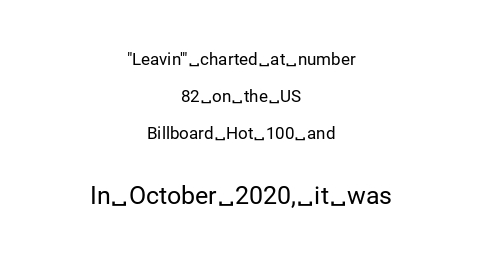
Letters rest on an invisible, unmarked baseline. The designer dialed line spacing up above the default. In terms of posture, this sample is upright. Small over large — that's the arrangement of the two blocks here. Leftover space on each line is divided equally before and after the words.
